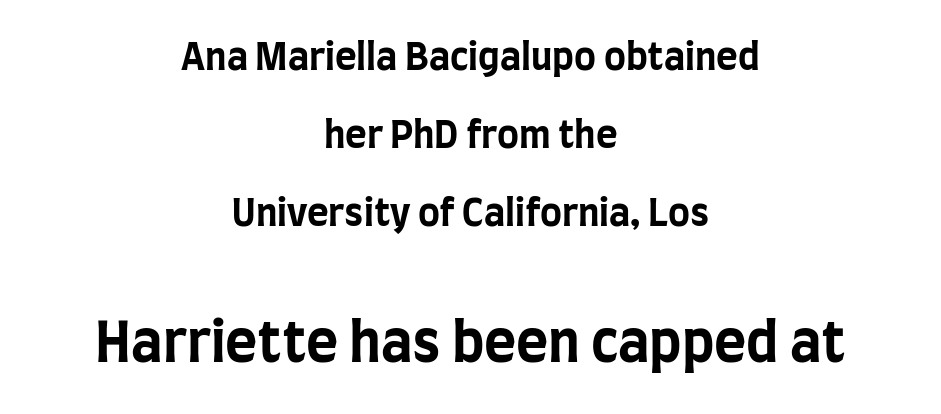
The image shows 55 px bold, condensed sans-serif type, upright; set centered, loose line spacing (2.11x), normal letter spacing, not underlined; the second (bottom) block is 1.49x larger; low stroke contrast and a large x-height.
